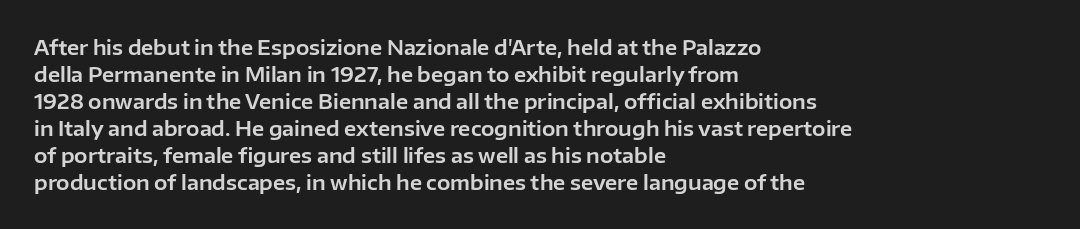
Q: Is the text italic (slanted)? A: No, it is upright.
Q: Is the text underlined? A: No.
Q: How is the paragraph aligned? A: Left-aligned.
Q: Is the spacing between letters normal or unusually wide? A: Normal.
Q: Is the spacing between lines tight, normal or loose? A: Normal.
